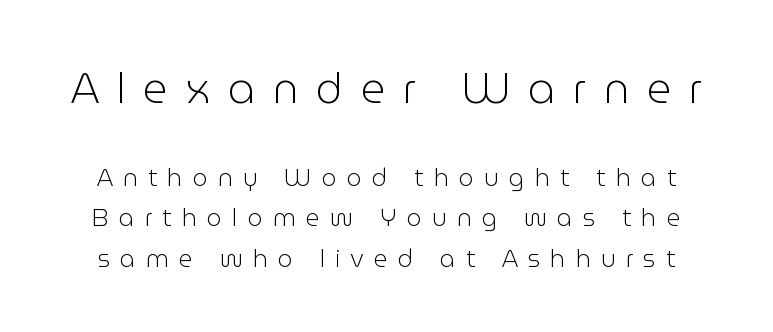
{"serif": "no", "italic": "no", "bold": "no", "weight": "light", "width": "normal", "stroke_contrast": "low", "x_height": "medium", "monospaced": "no", "underline": "no", "line_spacing": "normal", "line_spacing_ratio": 1.68, "letter_spacing": "wide", "letter_spacing_em": 0.42, "larger_block": "first", "size_ratio": 1.75, "glyph_px": 42}
